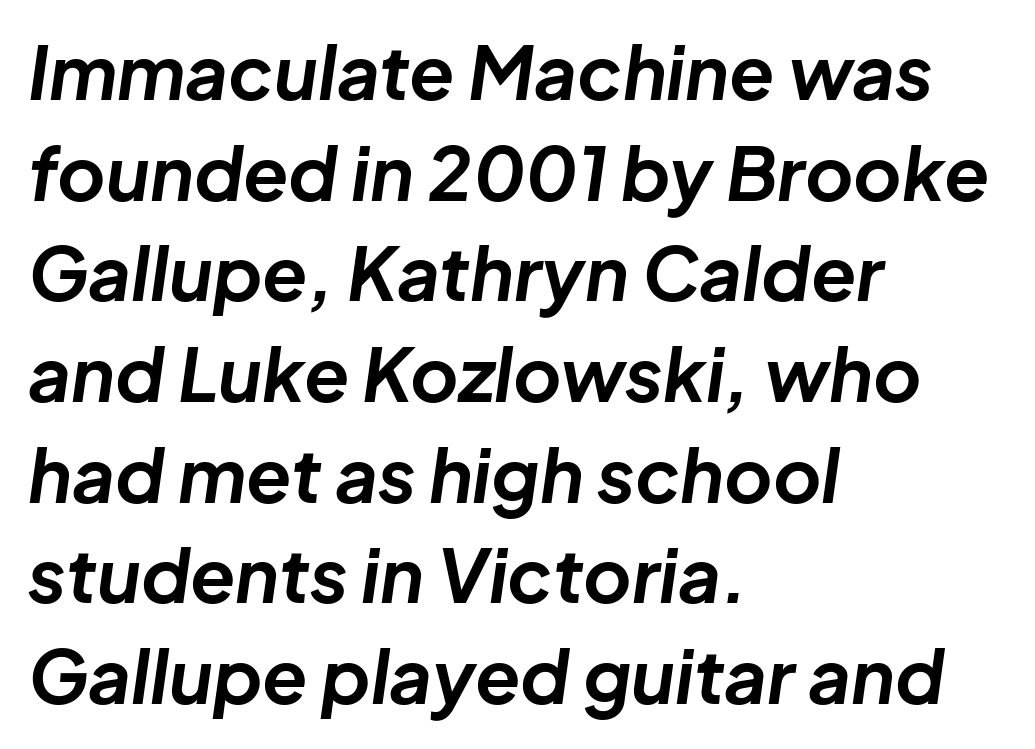
The image shows 74 px bold type, italic (leaning right); set left-aligned, normal line spacing (1.36x), normal letter spacing, not underlined; low stroke contrast and a medium x-height.
